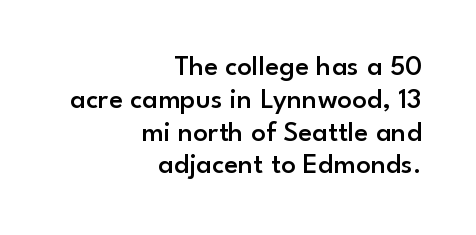
The image shows 29 px semibold sans-serif type, upright; set right-aligned, tight line spacing (1.13x), normal letter spacing, not underlined; low stroke contrast and a small x-height.
